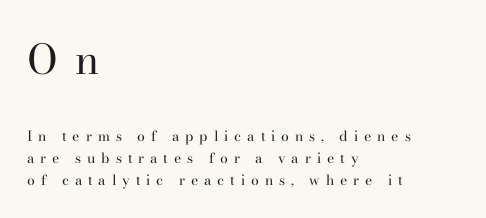
The image shows 41 px regular-weight serif type, upright; set left-aligned, normal line spacing (1.58x), unusually wide letter spacing (+0.42 em), not underlined; the first (top) block is 2.93x larger; high stroke contrast and a small x-height.
